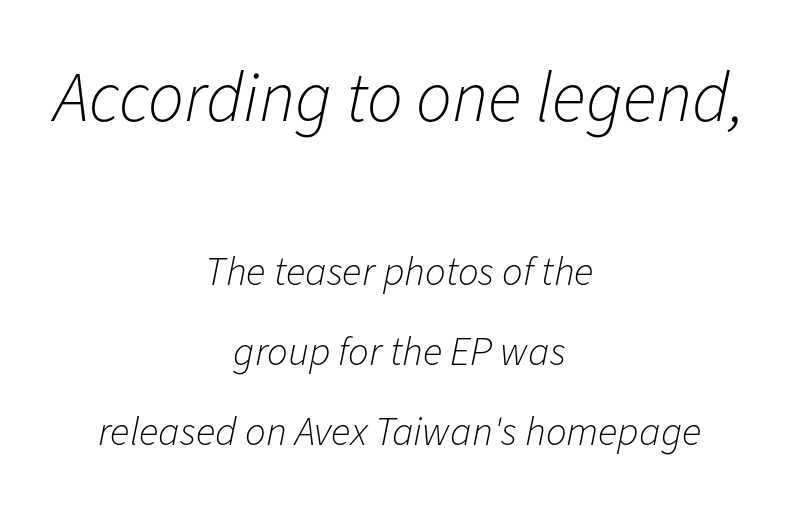
Q: Is the text bold? A: No.
Q: Is the text italic (slanted)? A: Yes, it leans right by about 11 degrees.
Q: Is the text underlined? A: No.
Q: How is the paragraph aligned? A: Centered.
Q: Is the spacing between letters normal or unusually wide? A: Normal.
Q: Is the spacing between lines tight, normal or loose? A: Loose.
Q: Which block of text is set in a larger size, the first (top) or the second (bottom)? A: The first (top) one.
Q: Width (condensed, normal, or wide)? A: Normal.
Q: Stroke contrast? A: Low.
Q: x-height? A: Medium.
Q: Monospaced? A: No.
